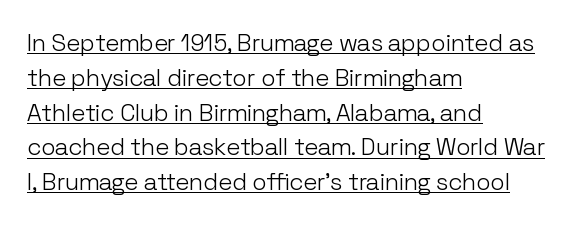
The image shows 24 px text type, upright; set left-aligned, normal line spacing (1.45x), normal letter spacing, underlined.
